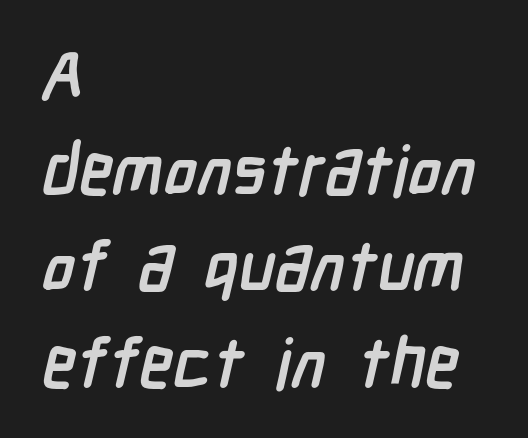
Q: Is the text bold? A: Yes.
Q: Is the typeface a serif or a sans-serif typeface? A: Sans-serif.
Q: Is the text underlined? A: No.
Q: How is the paragraph aligned? A: Left-aligned.
Q: Is the spacing between letters normal or unusually wide? A: Normal.
Q: Is the spacing between lines tight, normal or loose? A: Normal.
Q: Width (condensed, normal, or wide)? A: Condensed.
Q: Stroke contrast? A: Low.
Q: x-height? A: Medium.
Q: Monospaced? A: No.
